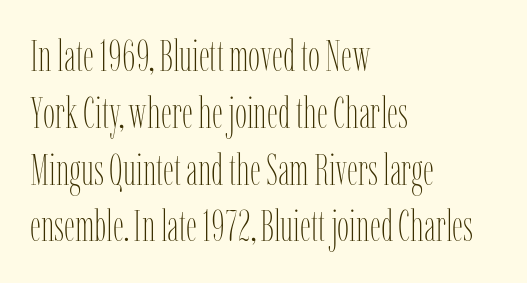
Q: Is the text bold? A: No.
Q: Is the text italic (slanted)? A: No, it is upright.
Q: Is the text underlined? A: No.
Q: How is the paragraph aligned? A: Left-aligned.
Q: Is the spacing between letters normal or unusually wide? A: Normal.
Q: Is the spacing between lines tight, normal or loose? A: Normal.
Q: Width (condensed, normal, or wide)? A: Condensed.
Q: Stroke contrast? A: Low.
Q: x-height? A: Medium.
Q: Monospaced? A: No.
